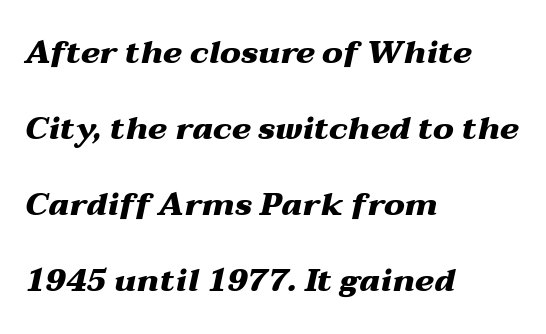
The image shows 32 px heavy, wide type, italic (leaning right); set left-aligned, loose line spacing (2.37x), normal letter spacing, not underlined; medium stroke contrast and a medium x-height.
